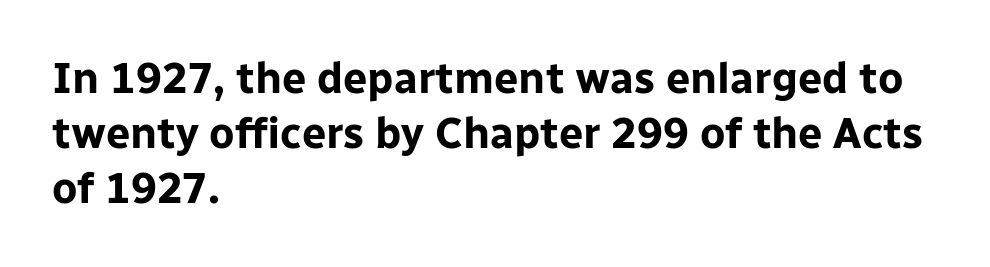
{"serif": "no", "italic": "no", "bold": "yes", "weight": "bold", "width": "normal", "stroke_contrast": "low", "x_height": "medium", "monospaced": "no", "underline": "no", "align": "left", "line_spacing": "normal", "line_spacing_ratio": 1.28, "letter_spacing": "normal", "letter_spacing_em": 0.0, "glyph_px": 43}
